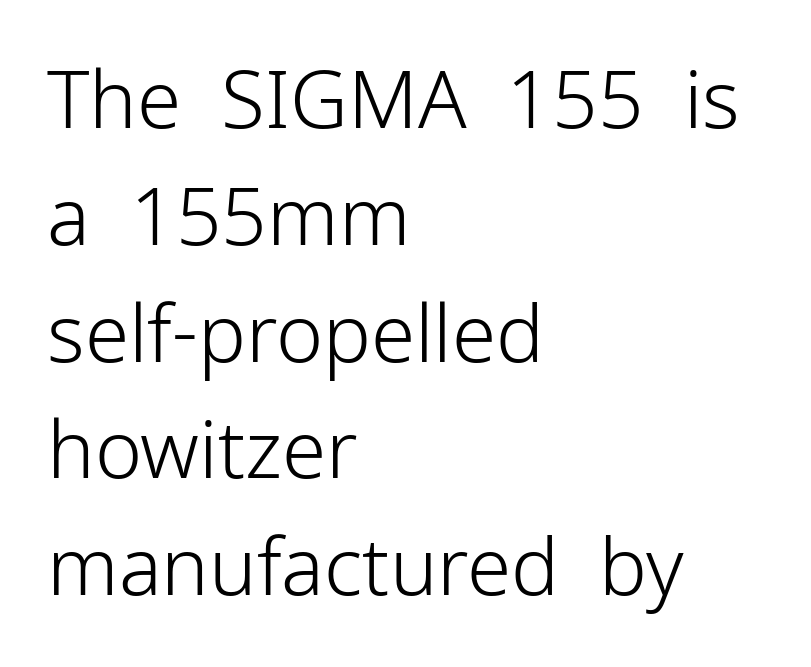
This sample uses a sans-serif face. Decoration check: the copy has no underline. Heaviness? Minimal to ordinary, like unemphasized prose. Note the varied advance widths — an 'i' is clearly narrower than an 'm'.
